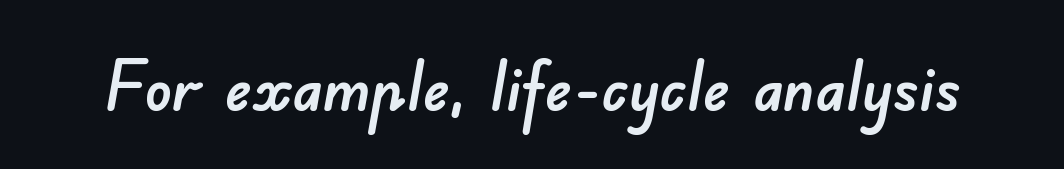
The image shows 68 px sans-serif type; set normal letter spacing, not underlined; low stroke contrast and a small x-height.
